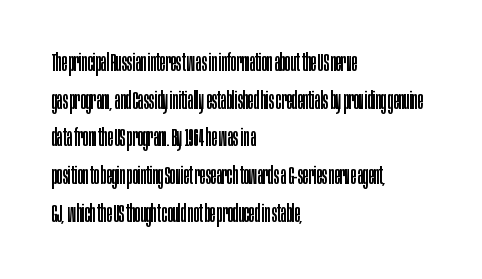
The face used here is rendered with its standard letterfit. Just letters on the line, the space beneath them empty. Caption: face not bold, strokes unweighted. Line spacing here is normal.
